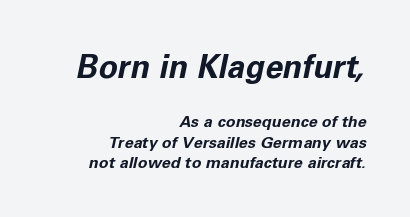
{"italic": "yes", "lean": "right", "slant_degrees": 11, "bold": "yes", "weight": "bold", "width": "normal", "stroke_contrast": "low", "x_height": "medium", "monospaced": "no", "underline": "no", "align": "right", "line_spacing": "normal", "line_spacing_ratio": 1.27, "letter_spacing": "normal", "letter_spacing_em": 0.0, "larger_block": "first", "size_ratio": 2.0, "glyph_px": 32}
